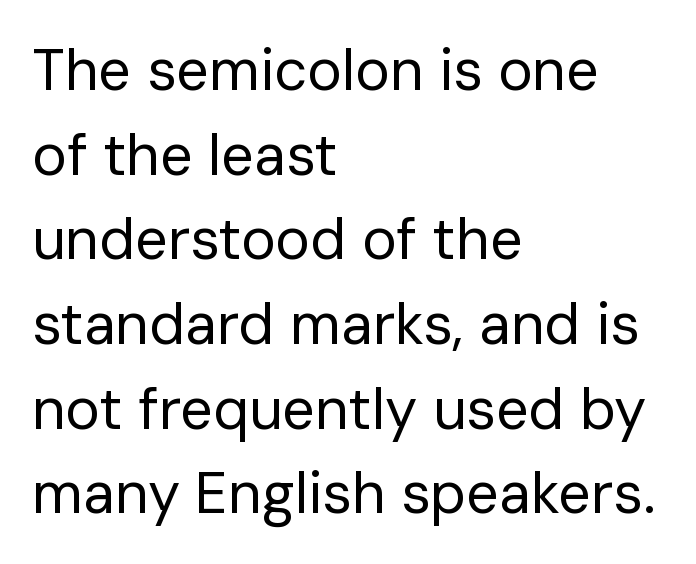
Q: Is the text bold? A: No.
Q: Is the text italic (slanted)? A: No, it is upright.
Q: Is the typeface a serif or a sans-serif typeface? A: Sans-serif.
Q: Is the text underlined? A: No.
Q: How is the paragraph aligned? A: Left-aligned.
Q: Is the spacing between letters normal or unusually wide? A: Normal.
Q: Is the spacing between lines tight, normal or loose? A: Normal.
Q: Width (condensed, normal, or wide)? A: Normal.
Q: Stroke contrast? A: Low.
Q: x-height? A: Medium.
Q: Monospaced? A: No.
